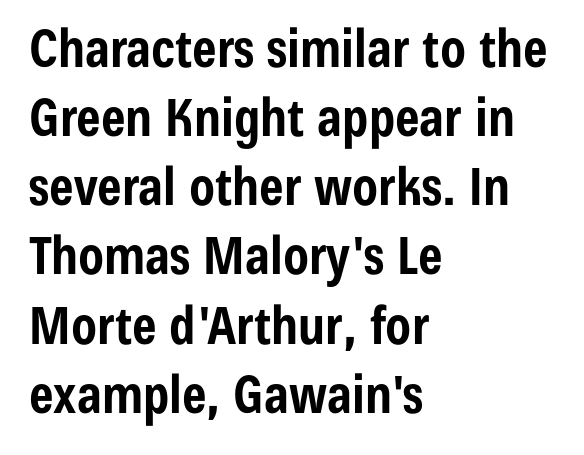
This block has exactly the height ordinary leading produces. The face used here is a sans, in the tradition of grotesques and geometrics. Weight: bold. Only glyphs here, with clear space below each row. A student would call this left alignment; a typographer would say flush left, rag right. Proportional: the letters do not fall into vertical columns.
